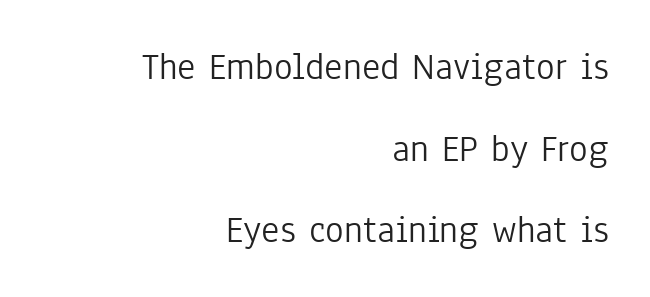
These glyphs show unthickened strokes, regular width or finer. Airy leading. A sans-serif font was chosen for this passage. A bare baseline throughout the passage. Where is the straight margin? On the right.
